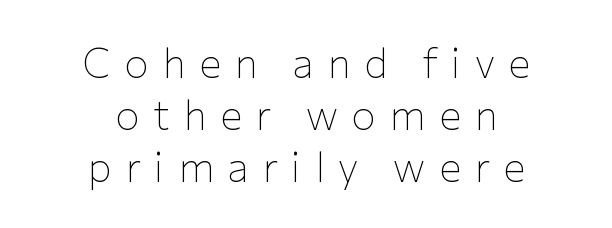
{"serif": "no", "italic": "no", "bold": "no", "weight": "thin", "width": "normal", "stroke_contrast": "low", "x_height": "medium", "monospaced": "no", "underline": "no", "align": "center", "line_spacing": "normal", "line_spacing_ratio": 1.27, "letter_spacing": "wide", "letter_spacing_em": 0.33, "glyph_px": 41}
